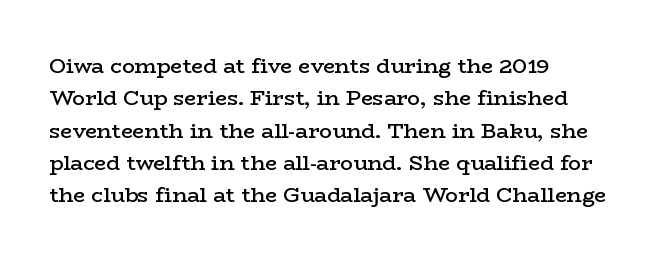
Italic? Not at all — the glyphs are vertical. Visually the block forms a straight wall on the left and a jagged coastline on the right. The horizontal fit of the characters is conventional and even. No word sits above an underline.
